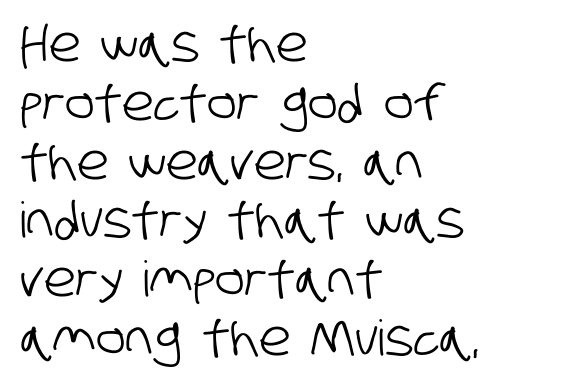
The image shows 49 px condensed sans-serif type; set left-aligned, line spacing 1.2x, normal letter spacing, not underlined; low stroke contrast and a large x-height.
